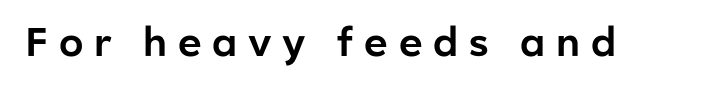
Q: Is the text italic (slanted)? A: No, it is upright.
Q: Is the typeface a serif or a sans-serif typeface? A: Sans-serif.
Q: Is the text underlined? A: No.
Q: Is the spacing between letters normal or unusually wide? A: Unusually wide.
Q: Width (condensed, normal, or wide)? A: Normal.
Q: Stroke contrast? A: Low.
Q: x-height? A: Medium.
Q: Monospaced? A: No.
